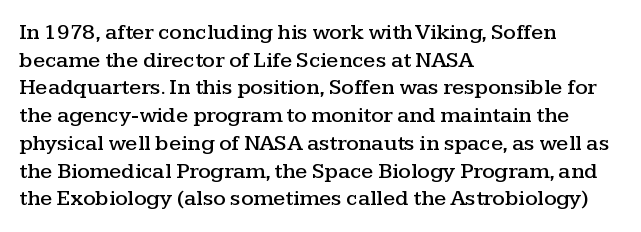
The image shows 22 px text type, upright; set left-aligned, normal line spacing (1.26x), normal letter spacing, not underlined.
